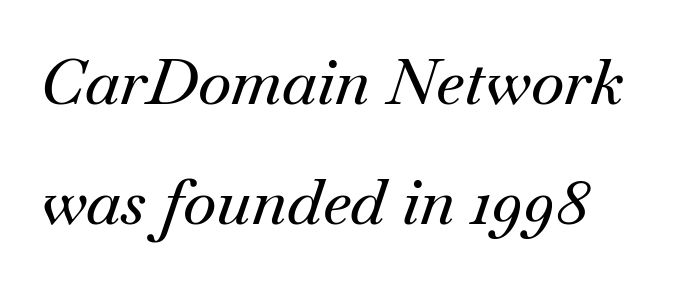
Q: Is the text italic (slanted)? A: Yes, it leans right by about 18 degrees.
Q: Is the typeface a serif or a sans-serif typeface? A: Serif.
Q: Is the text underlined? A: No.
Q: Is the spacing between letters normal or unusually wide? A: Normal.
Q: Width (condensed, normal, or wide)? A: Normal.
Q: Stroke contrast? A: Medium.
Q: x-height? A: Small.
Q: Monospaced? A: No.
